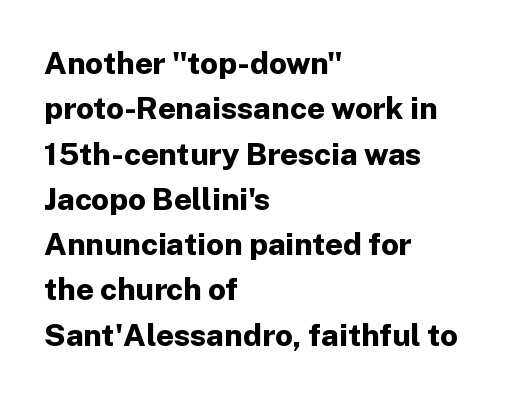
This block has exactly the height ordinary leading produces. In terms of letterspacing, this is plain default setting. You can tell from the bare stems that sans-serif type was used. Quick note: not italic, upright. Each row of text sits above clean, open space. You could not count columns in this text — the font is proportionally spaced.
